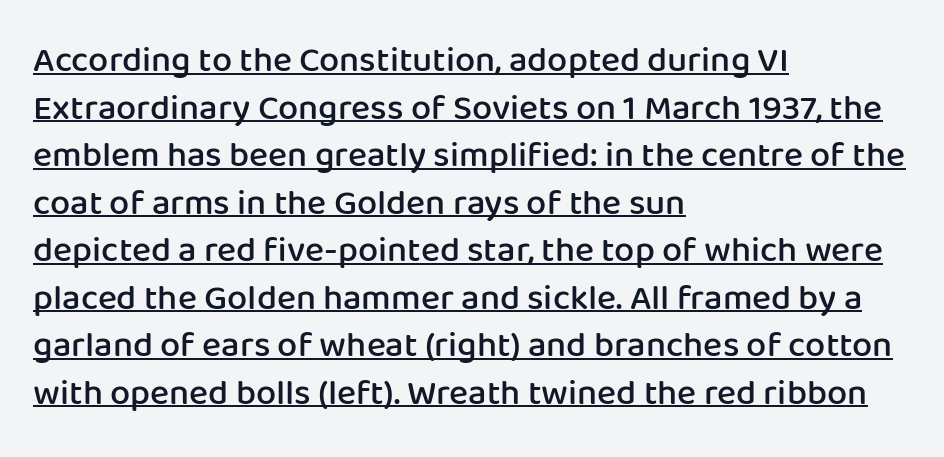
Nobody touched the tracking dial on this one. Posture: straight, roman, zero tilt. Quick note: underline on. Spacing verdict: proportional, widths tailored to each character. You can tell from the bare stems that sans-serif type was used. Typeset ragged right — the left edge is the straight one.
